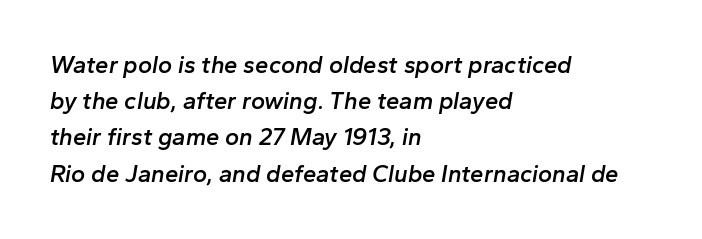
This sample keeps an unexceptional amount of space between lines. Students, this is semibold: more ink than regular, less than bold. Default kerning and tracking; the words read as compact shapes. Descenders hang freely into open space. Does the lettering tilt? It does — this is italic. The ragged edge is on the right, which tells us the setting is flush left.
